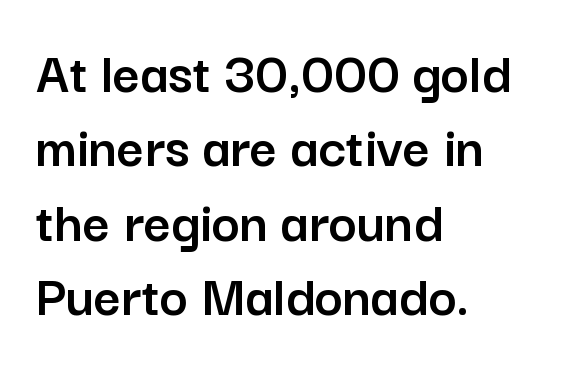
The image shows 60 px sans-serif type, upright; set left-aligned, line spacing 1.24x, normal letter spacing, not underlined; low stroke contrast and a medium x-height.
